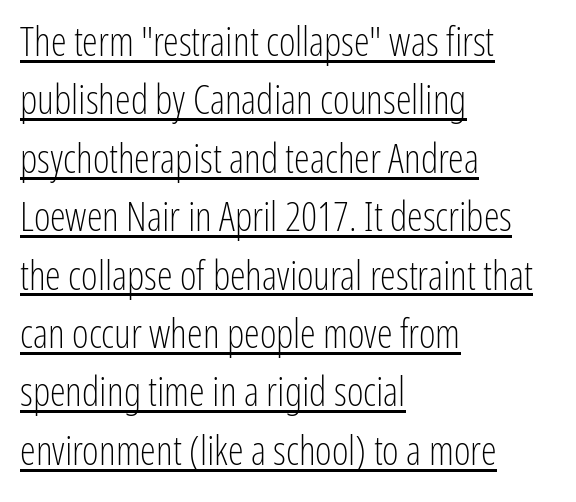
The space between consecutive lines is moderate. Summary of weight: not heavy and not bold. Is the block centered? No — it sits flush against the left margin. Short note: letters normally spaced. The rendering uses the underline text-decoration.
